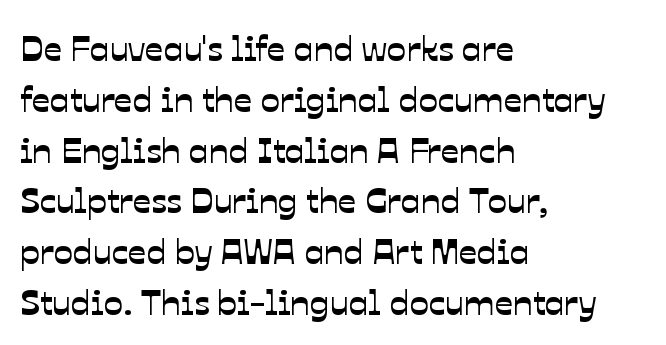
{"serif": "no", "width": "normal", "stroke_contrast": "low", "x_height": "medium", "monospaced": "no", "underline": "no", "align": "left", "line_spacing": "normal", "line_spacing_ratio": 1.41, "letter_spacing": "normal", "letter_spacing_em": 0.0, "glyph_px": 36}
